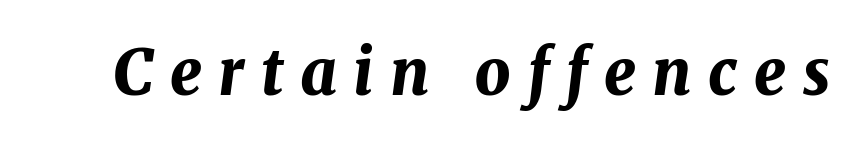
Q: Is the text bold? A: Yes.
Q: Is the text italic (slanted)? A: Yes, it leans right by about 8 degrees.
Q: Is the text underlined? A: No.
Q: Is the spacing between letters normal or unusually wide? A: Unusually wide.
Q: Width (condensed, normal, or wide)? A: Normal.
Q: Stroke contrast? A: Medium.
Q: x-height? A: Medium.
Q: Monospaced? A: No.
